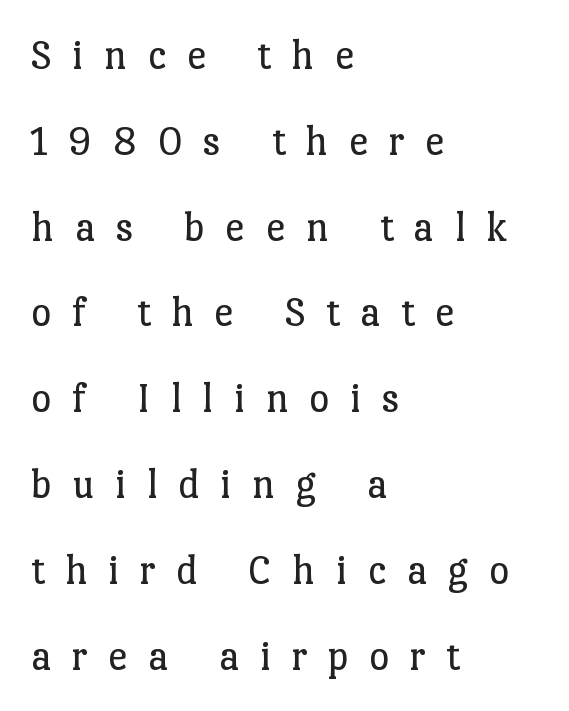
The image shows 44 px regular-weight serif type, upright; set left-aligned, loose line spacing (1.95x), unusually wide letter spacing (+0.46 em), not underlined; low stroke contrast and a medium x-height.
